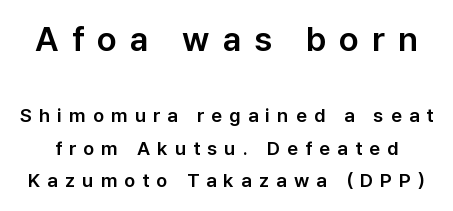
Q: Is the text italic (slanted)? A: No, it is upright.
Q: Is the typeface a serif or a sans-serif typeface? A: Sans-serif.
Q: Is the text underlined? A: No.
Q: Is the spacing between letters normal or unusually wide? A: Unusually wide.
Q: Which block of text is set in a larger size, the first (top) or the second (bottom)? A: The first (top) one.
Q: Width (condensed, normal, or wide)? A: Normal.
Q: Stroke contrast? A: Low.
Q: x-height? A: Medium.
Q: Monospaced? A: No.
